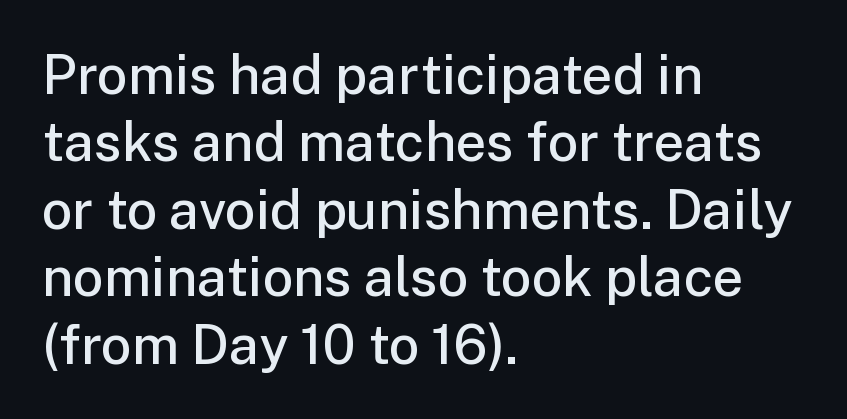
{"serif": "no", "italic": "no", "bold": "semi", "weight": "semibold", "width": "normal", "stroke_contrast": "low", "x_height": "medium", "monospaced": "no", "underline": "no", "align": "left", "line_spacing": "normal", "line_spacing_ratio": 1.25, "letter_spacing": "normal", "letter_spacing_em": 0.0, "glyph_px": 54}
